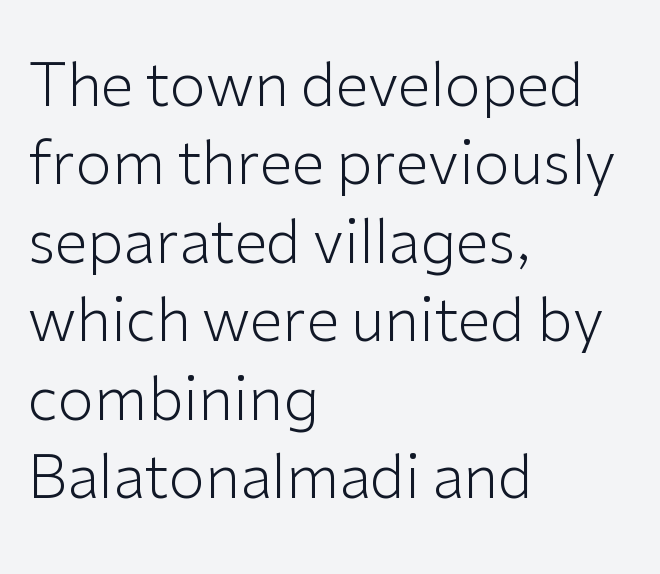
Q: Is the text bold? A: No.
Q: Is the text italic (slanted)? A: No, it is upright.
Q: Is the typeface a serif or a sans-serif typeface? A: Sans-serif.
Q: Is the text underlined? A: No.
Q: How is the paragraph aligned? A: Left-aligned.
Q: Is the spacing between letters normal or unusually wide? A: Normal.
Q: Is the spacing between lines tight, normal or loose? A: Normal.
Q: Width (condensed, normal, or wide)? A: Normal.
Q: Stroke contrast? A: Low.
Q: x-height? A: Medium.
Q: Monospaced? A: No.
